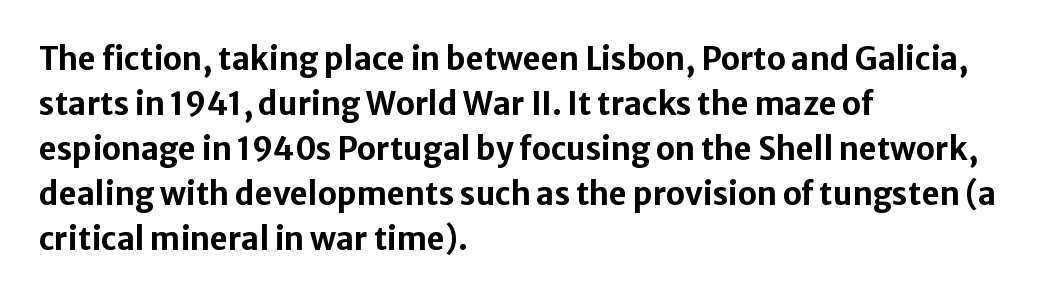
Plain, unruled lines of type. Honestly, the row spacing looks completely unremarkable. Heavy, bold letterforms. No italicization has been applied; the sample stays upright. The face used here is proportionally spaced, like ordinary book or web type. The gaps between neighbouring characters are ordinary and unremarkable.
